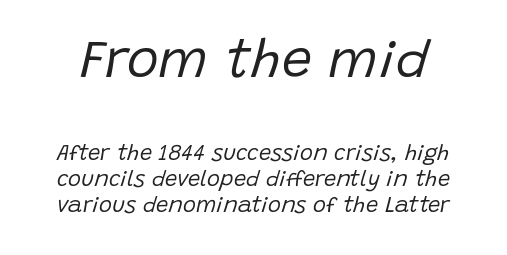
The lettering tilts uniformly, giving the passage an italic look. The type is set solid horizontally, with unmodified tracking. This rendering features lettering with no underline. You could not count columns in this text — the font is proportionally spaced.
